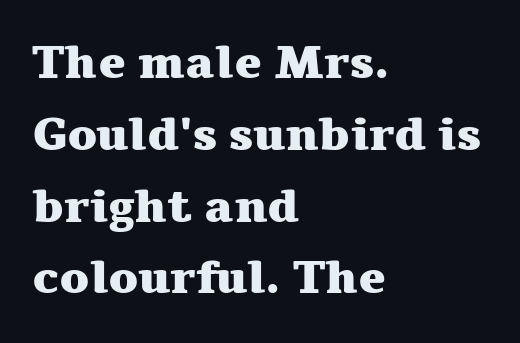
Q: Is the text bold? A: Yes.
Q: Is the text italic (slanted)? A: No, it is upright.
Q: Is the typeface a serif or a sans-serif typeface? A: Serif.
Q: Is the text underlined? A: No.
Q: How is the paragraph aligned? A: Left-aligned.
Q: Is the spacing between letters normal or unusually wide? A: Normal.
Q: Is the spacing between lines tight, normal or loose? A: Normal.
Q: Width (condensed, normal, or wide)? A: Wide.
Q: Stroke contrast? A: Medium.
Q: x-height? A: Medium.
Q: Monospaced? A: No.
